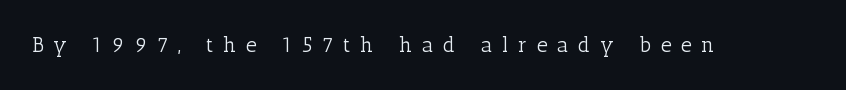
Each row of text sits above clean, open space. Upright lettering throughout. Characters follow at a spacing far wider than the type designer built in. The letters look calm and open, with moderate or lighter stems.
